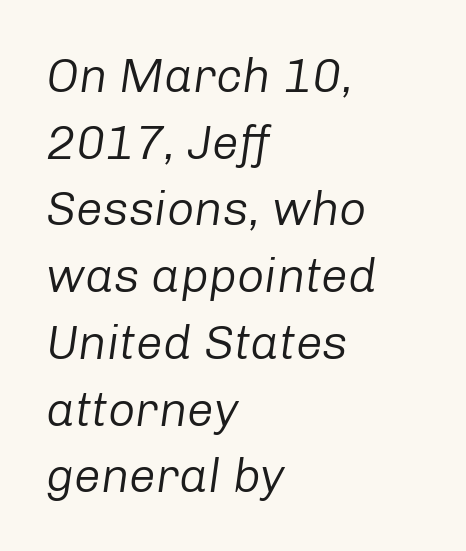
Q: Is the text bold? A: No.
Q: Is the text italic (slanted)? A: Yes, it leans right by about 8 degrees.
Q: Is the text underlined? A: No.
Q: How is the paragraph aligned? A: Left-aligned.
Q: Is the spacing between letters normal or unusually wide? A: Normal.
Q: Is the spacing between lines tight, normal or loose? A: Normal.
Q: Width (condensed, normal, or wide)? A: Normal.
Q: Stroke contrast? A: Low.
Q: x-height? A: Medium.
Q: Monospaced? A: No.
